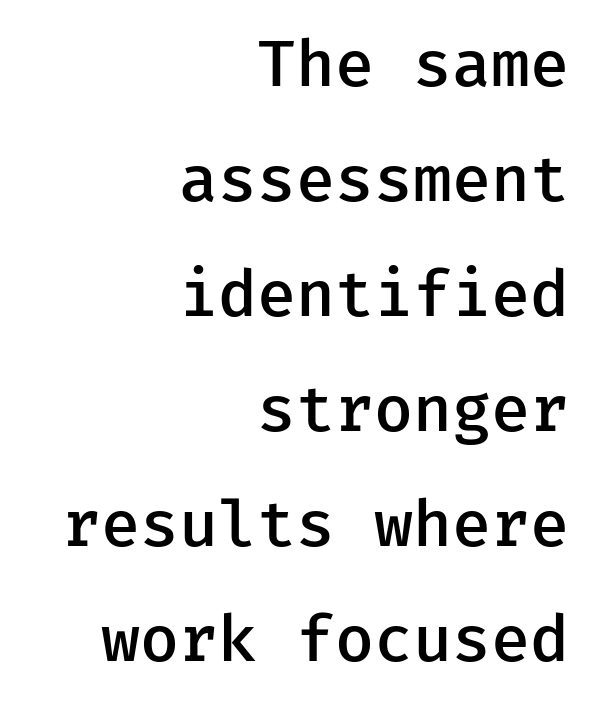
The image shows 65 px semibold sans-serif type, upright; set right-aligned, line spacing 1.77x, normal letter spacing, not underlined; low stroke contrast and a medium x-height.
